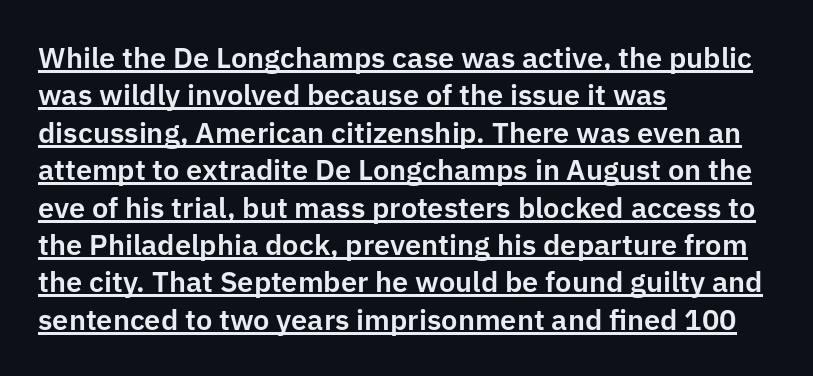
A typesetter would call this proportional, since set widths differ per character. Baseline-to-baseline distance is the conventional proportion of letter height. Each line of the rendering has a horizontal stroke beneath the glyphs. The lines are quadded left.
